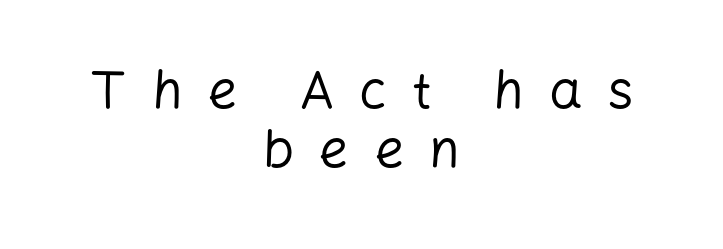
The image shows 53 px regular-weight sans-serif type, upright; set centered, tight line spacing (1.12x), unusually wide letter spacing (+0.46 em), not underlined; low stroke contrast and a medium x-height.
